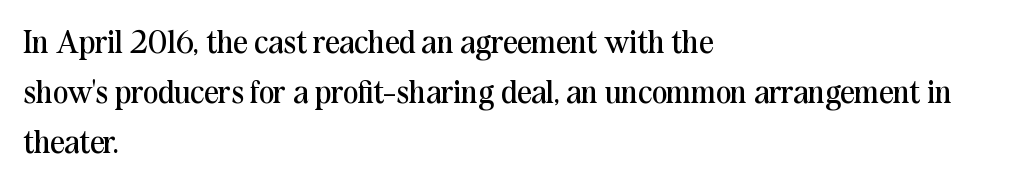
{"serif": "yes", "italic": "no", "bold": "no", "weight": "regular", "width": "normal", "stroke_contrast": "medium", "x_height": "medium", "monospaced": "no", "underline": "no", "align": "left", "line_spacing": "normal", "line_spacing_ratio": 1.57, "letter_spacing": "normal", "letter_spacing_em": 0.0, "glyph_px": 32}
